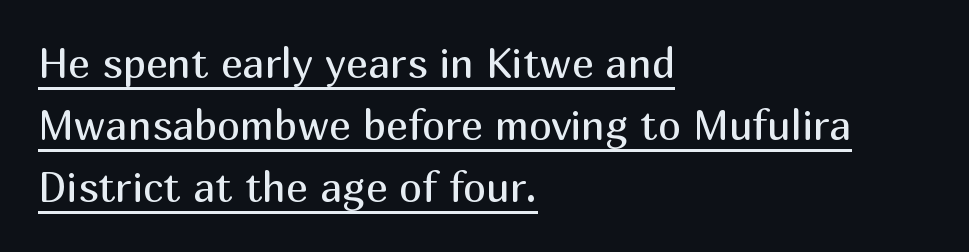
Q: Is the text bold? A: No.
Q: Is the text italic (slanted)? A: No, it is upright.
Q: Is the typeface a serif or a sans-serif typeface? A: Sans-serif.
Q: Is the text underlined? A: Yes.
Q: How is the paragraph aligned? A: Left-aligned.
Q: Is the spacing between letters normal or unusually wide? A: Normal.
Q: Is the spacing between lines tight, normal or loose? A: Normal.
Q: Width (condensed, normal, or wide)? A: Normal.
Q: Stroke contrast? A: Medium.
Q: x-height? A: Medium.
Q: Monospaced? A: No.
